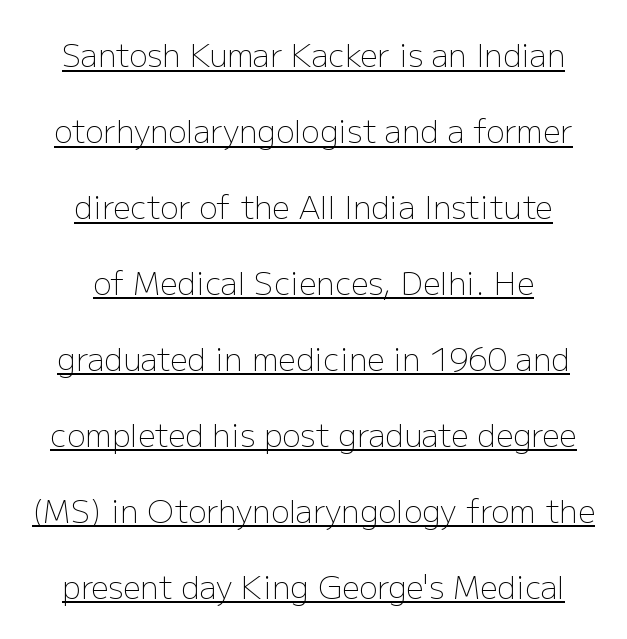
Q: Is the text bold? A: No.
Q: Is the text italic (slanted)? A: No, it is upright.
Q: Is the typeface a serif or a sans-serif typeface? A: Sans-serif.
Q: Is the text underlined? A: Yes.
Q: How is the paragraph aligned? A: Centered.
Q: Is the spacing between letters normal or unusually wide? A: Normal.
Q: Is the spacing between lines tight, normal or loose? A: Loose.
Q: Width (condensed, normal, or wide)? A: Normal.
Q: Stroke contrast? A: Low.
Q: x-height? A: Medium.
Q: Monospaced? A: No.
